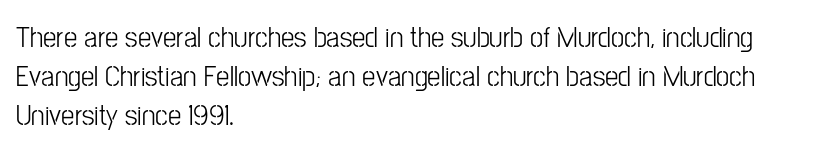
Q: Is the text italic (slanted)? A: No, it is upright.
Q: Is the typeface a serif or a sans-serif typeface? A: Sans-serif.
Q: Is the text underlined? A: No.
Q: How is the paragraph aligned? A: Left-aligned.
Q: Is the spacing between letters normal or unusually wide? A: Normal.
Q: Is the spacing between lines tight, normal or loose? A: Normal.
Q: Width (condensed, normal, or wide)? A: Condensed.
Q: Stroke contrast? A: Low.
Q: x-height? A: Medium.
Q: Monospaced? A: No.
